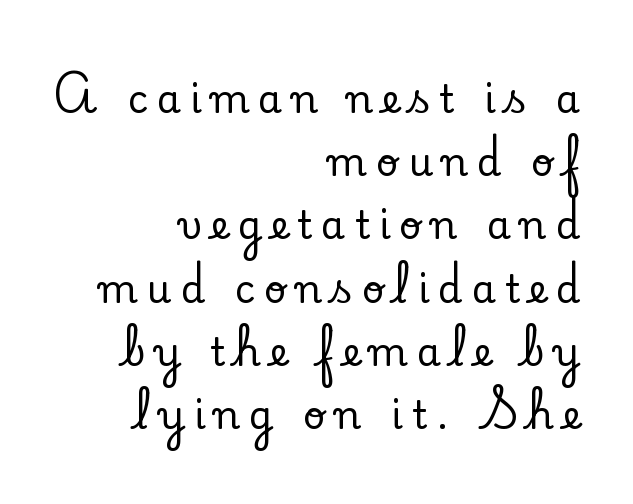
Unlike italic type, these characters show no tilt at all. Descender tails drop into unmarked territory. Substantial extra tracking has been applied to these lines. Normally led — the rows are evenly, conventionally spaced. Spacing verdict: proportional, widths tailored to each character. The letters carry serifs — small finishing strokes at the ends of their stems.
